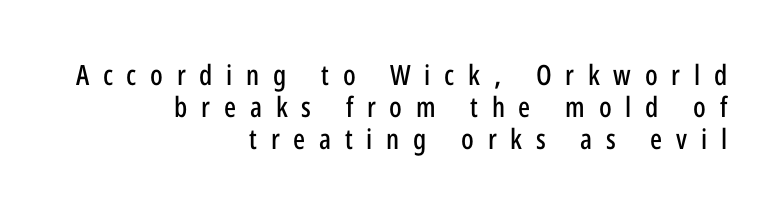
The image shows 28 px condensed sans-serif type, upright; set right-aligned, tight line spacing (1.14x), unusually wide letter spacing (+0.49 em), not underlined; low stroke contrast and a medium x-height.
